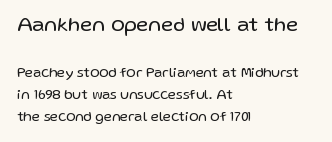
The image shows 21 px text type, upright; set left-aligned, normal line spacing (1.57x), normal letter spacing, not underlined; the first (top) block is 1.5x larger.
